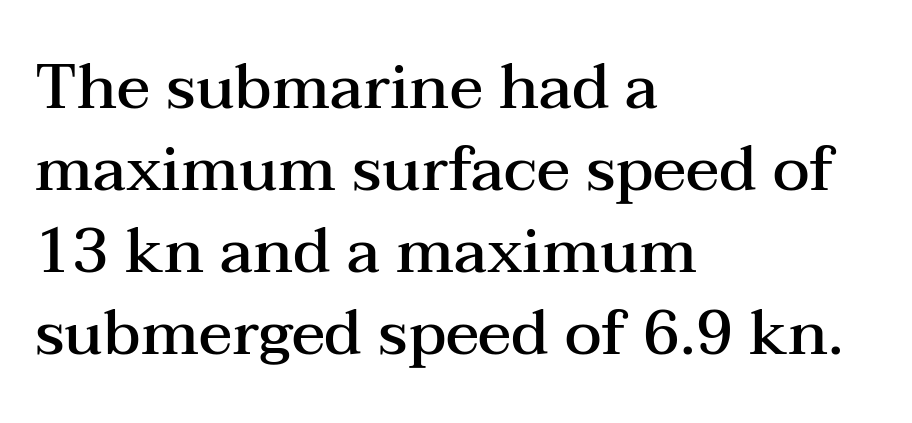
{"serif": "yes", "italic": "no", "bold": "semi", "weight": "semibold", "width": "wide", "stroke_contrast": "medium", "x_height": "medium", "monospaced": "no", "underline": "no", "align": "left", "line_spacing": "normal", "line_spacing_ratio": 1.32, "letter_spacing": "normal", "letter_spacing_em": 0.0, "glyph_px": 62}
